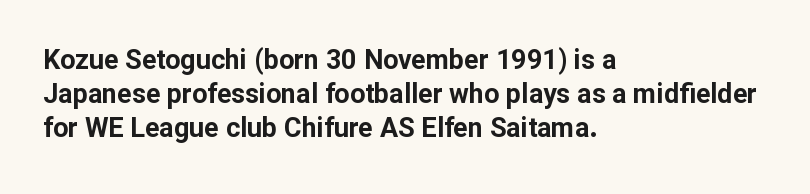
The image shows 27 px bold type, upright; set left-aligned, normal line spacing (1.26x), normal letter spacing, not underlined.
